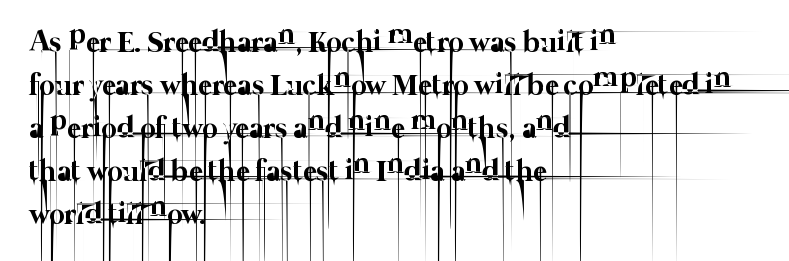
The zone under the glyphs is completely vacant. The ragged edge is on the right, which tells us the setting is flush left. Default kerning and tracking; the words read as compact shapes. You could not count columns in this text — the font is proportionally spaced. Vertical stems look standard width or narrower in stroke. The line-height multiplier appears to be the usual default.
